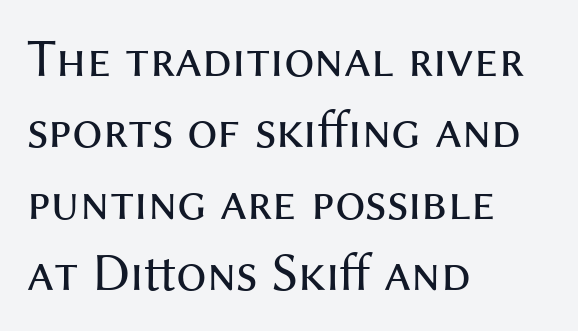
The image shows 54 px regular-weight sans-serif type, upright; set left-aligned, normal line spacing (1.32x), normal letter spacing, not underlined; medium stroke contrast and a medium x-height.
